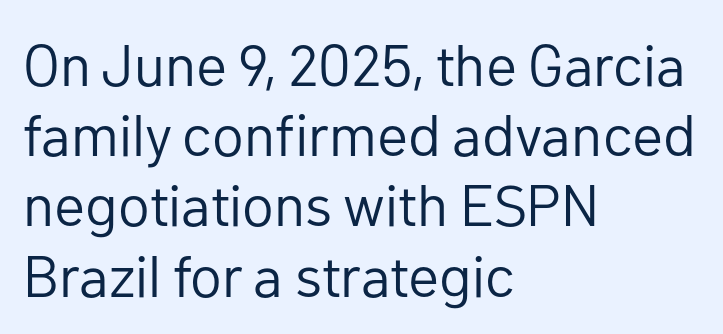
Q: Is the text bold? A: No.
Q: Is the text italic (slanted)? A: No, it is upright.
Q: Is the typeface a serif or a sans-serif typeface? A: Sans-serif.
Q: Is the text underlined? A: No.
Q: How is the paragraph aligned? A: Left-aligned.
Q: Is the spacing between letters normal or unusually wide? A: Normal.
Q: Width (condensed, normal, or wide)? A: Normal.
Q: Stroke contrast? A: Low.
Q: x-height? A: Medium.
Q: Monospaced? A: No.
